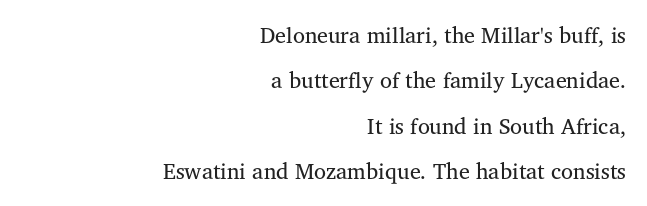
Letters have the restrained weight of plain body copy at most. In CSS terms this would be text-align: right. Nope, not italic — everything's standing straight. The block of text is sparse from top to bottom, with ample space between rows. This sample uses plain, unmodified letter spacing. Quick note: underline off.
